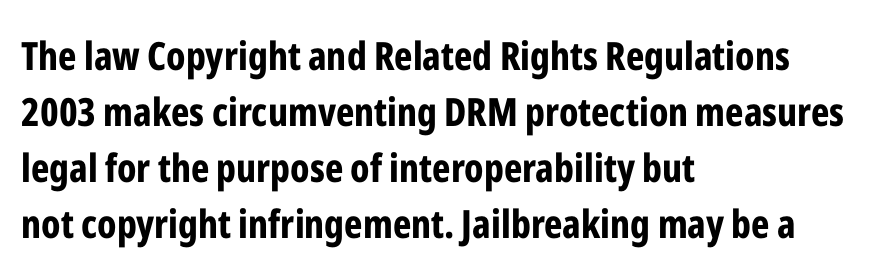
Q: Is the text bold? A: Yes.
Q: Is the text italic (slanted)? A: No, it is upright.
Q: Is the typeface a serif or a sans-serif typeface? A: Sans-serif.
Q: Is the text underlined? A: No.
Q: How is the paragraph aligned? A: Left-aligned.
Q: Is the spacing between letters normal or unusually wide? A: Normal.
Q: Is the spacing between lines tight, normal or loose? A: Normal.
Q: Width (condensed, normal, or wide)? A: Condensed.
Q: Stroke contrast? A: Low.
Q: x-height? A: Medium.
Q: Monospaced? A: No.
